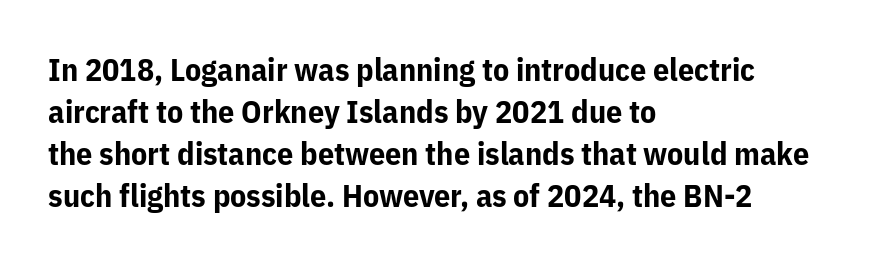
The image shows 32 px bold sans-serif type, upright; set left-aligned, normal line spacing (1.31x), normal letter spacing, not underlined; low stroke contrast and a medium x-height.
